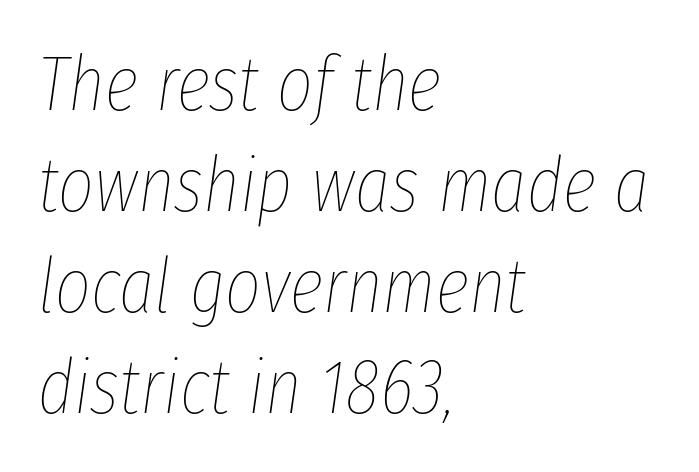
{"italic": "yes", "lean": "right", "slant_degrees": 8, "bold": "no", "weight": "thin", "width": "condensed", "stroke_contrast": "low", "x_height": "medium", "monospaced": "no", "underline": "no", "align": "left", "line_spacing": "normal", "line_spacing_ratio": 1.31, "letter_spacing": "normal", "letter_spacing_em": 0.0, "glyph_px": 77}
